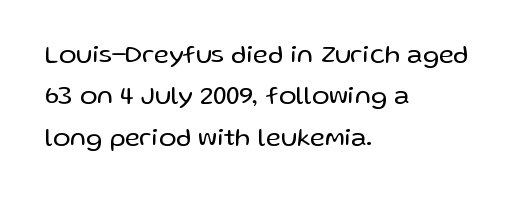
{"italic": "no", "bold": "no", "underline": "no", "align": "left", "line_spacing": "normal", "line_spacing_ratio": 1.59, "letter_spacing": "normal", "letter_spacing_em": 0.0, "glyph_px": 26}
